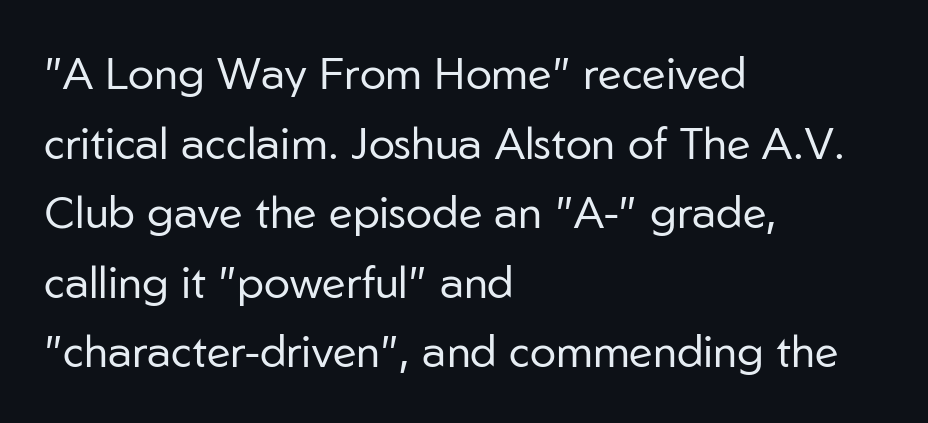
Q: Is the text bold? A: No.
Q: Is the text italic (slanted)? A: No, it is upright.
Q: Is the typeface a serif or a sans-serif typeface? A: Sans-serif.
Q: Is the text underlined? A: No.
Q: How is the paragraph aligned? A: Left-aligned.
Q: Is the spacing between letters normal or unusually wide? A: Normal.
Q: Is the spacing between lines tight, normal or loose? A: Normal.
Q: Width (condensed, normal, or wide)? A: Normal.
Q: Stroke contrast? A: Low.
Q: x-height? A: Medium.
Q: Monospaced? A: No.
